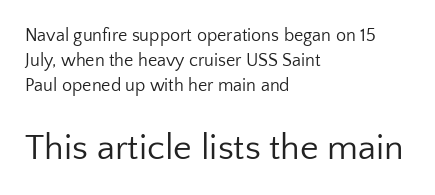
The image shows 36 px regular-weight sans-serif type, upright; set left-aligned, normal line spacing (1.38x), normal letter spacing, not underlined; the second (bottom) block is 2.0x larger; low stroke contrast and a medium x-height.
